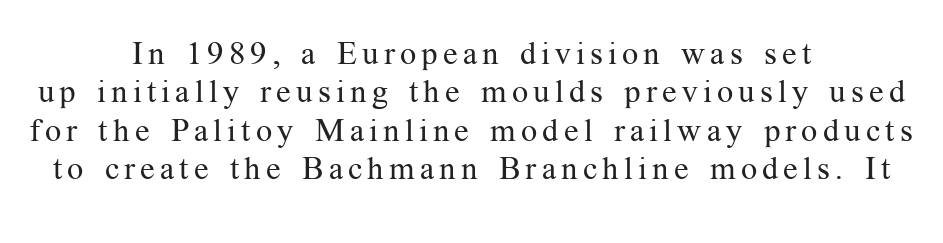
The image shows 32 px regular-weight serif type, upright; set centered, line spacing 1.2x, not underlined; medium stroke contrast and a medium x-height.
